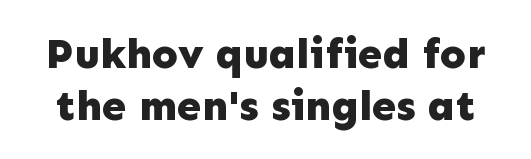
Q: Is the text bold? A: Yes.
Q: Is the text italic (slanted)? A: No, it is upright.
Q: Is the typeface a serif or a sans-serif typeface? A: Sans-serif.
Q: Is the text underlined? A: No.
Q: Is the spacing between letters normal or unusually wide? A: Normal.
Q: Width (condensed, normal, or wide)? A: Normal.
Q: Stroke contrast? A: Low.
Q: x-height? A: Medium.
Q: Monospaced? A: No.
